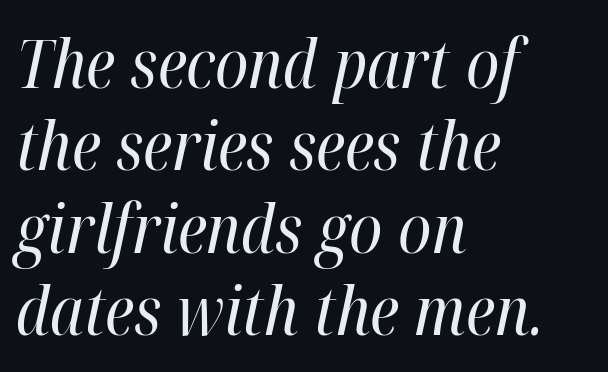
Note the varied advance widths — an 'i' is clearly narrower than an 'm'. The typeface has the unassuming heft of standard copy or less. The compositor pushed each line to the left boundary. Lines of text with bare space underneath.
